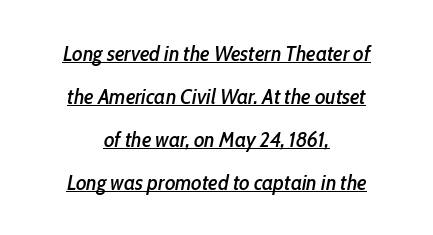
Has an underline been added? It has. Compared with typical paragraphs, the rows here are farther apart. Observe the lean: these are italic letterforms. Each word holds together tightly as a unit, with standard inter-letter gaps. If you folded the block vertically in half, each line would mirror itself in length.
